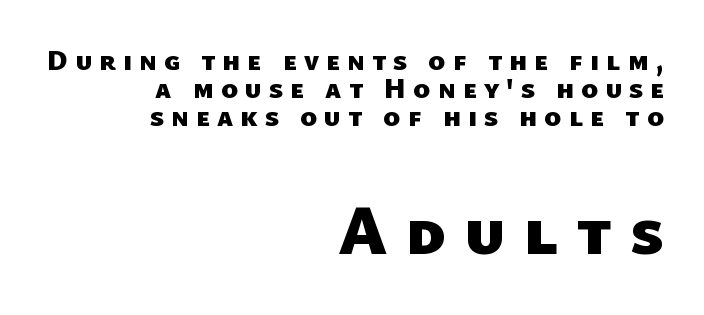
{"serif": "no", "bold": "yes", "weight": "heavy", "width": "normal", "stroke_contrast": "low", "x_height": "medium", "monospaced": "no", "underline": "no", "align": "right", "line_spacing": "tight", "line_spacing_ratio": 1.0, "letter_spacing": "wide", "letter_spacing_em": 0.26, "larger_block": "second", "size_ratio": 2.5, "glyph_px": 70}
